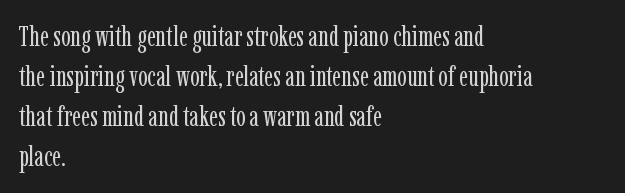
Nobody drew a line under any word here. Stems here are at most as thick as an everyday book face. A classic flush-left, rag-right setting is used for this passage. These lines are composed in type with serifs. Is the letter spacing exaggerated? No — it looks like the ordinary default. Interline gaps are of average width in this sample.
